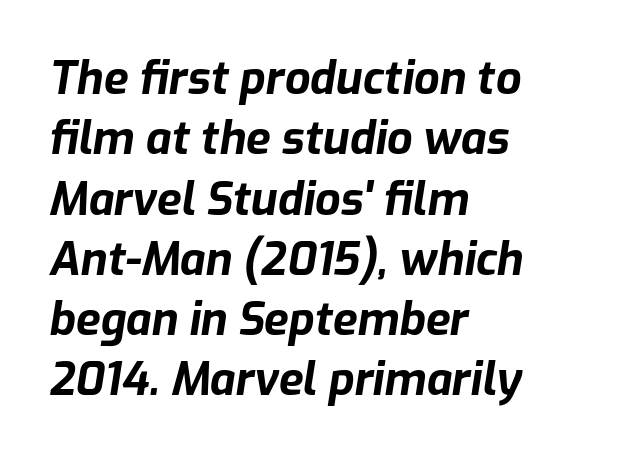
Q: Is the text bold? A: Yes.
Q: Is the text italic (slanted)? A: Yes, it leans right by about 9 degrees.
Q: Is the text underlined? A: No.
Q: How is the paragraph aligned? A: Left-aligned.
Q: Is the spacing between letters normal or unusually wide? A: Normal.
Q: Is the spacing between lines tight, normal or loose? A: Normal.
Q: Width (condensed, normal, or wide)? A: Normal.
Q: Stroke contrast? A: Low.
Q: x-height? A: Medium.
Q: Monospaced? A: No.
